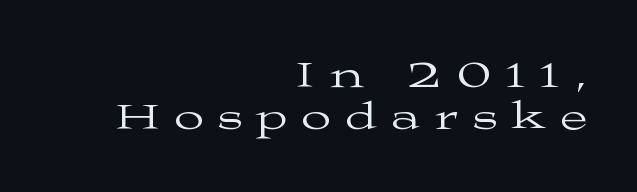
Q: Is the text bold? A: No.
Q: Is the text italic (slanted)? A: No, it is upright.
Q: Is the typeface a serif or a sans-serif typeface? A: Serif.
Q: Is the text underlined? A: No.
Q: How is the paragraph aligned? A: Right-aligned.
Q: Is the spacing between letters normal or unusually wide? A: Unusually wide.
Q: Is the spacing between lines tight, normal or loose? A: Tight.
Q: Width (condensed, normal, or wide)? A: Wide.
Q: Stroke contrast? A: Medium.
Q: x-height? A: Medium.
Q: Monospaced? A: No.
